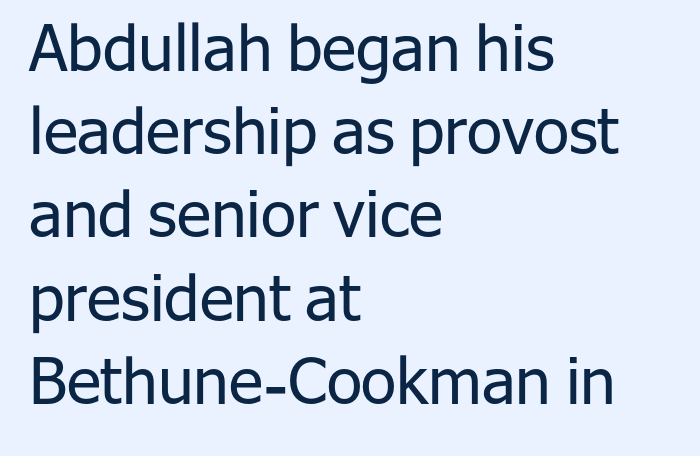
{"serif": "no", "italic": "no", "bold": "no", "weight": "regular", "width": "normal", "stroke_contrast": "low", "x_height": "medium", "monospaced": "no", "underline": "no", "align": "left", "line_spacing": "normal", "line_spacing_ratio": 1.3, "letter_spacing": "normal", "letter_spacing_em": 0.0, "glyph_px": 64}
